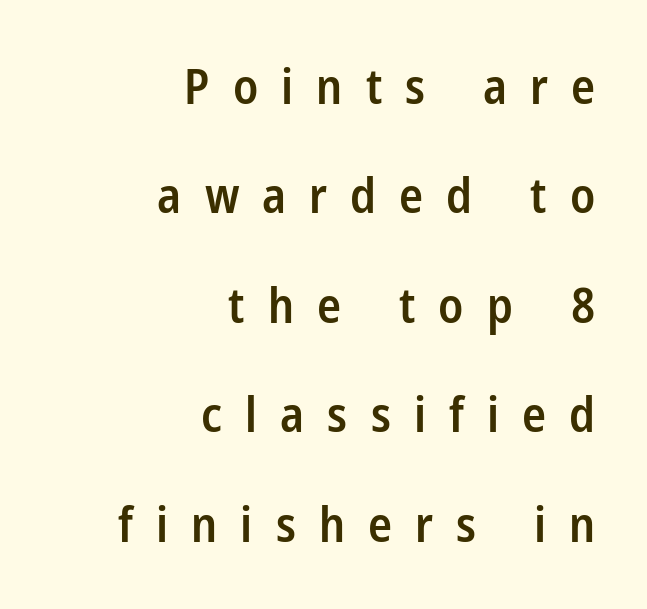
Q: Is the text bold? A: Semi-bold.
Q: Is the text italic (slanted)? A: No, it is upright.
Q: Is the typeface a serif or a sans-serif typeface? A: Sans-serif.
Q: Is the text underlined? A: No.
Q: How is the paragraph aligned? A: Right-aligned.
Q: Is the spacing between letters normal or unusually wide? A: Unusually wide.
Q: Is the spacing between lines tight, normal or loose? A: Loose.
Q: Width (condensed, normal, or wide)? A: Condensed.
Q: Stroke contrast? A: Low.
Q: x-height? A: Medium.
Q: Monospaced? A: No.
